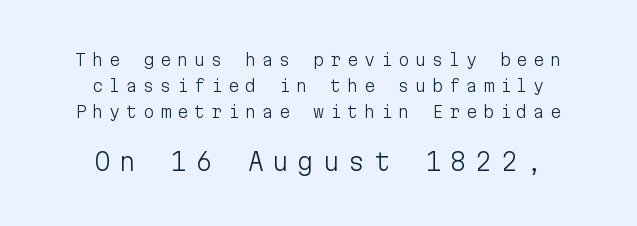
The image shows 24 px text type, upright; set centered, normal line spacing (1.62x), unusually wide letter spacing (+0.36 em), not underlined; the second (bottom) block is 1.5x larger.
